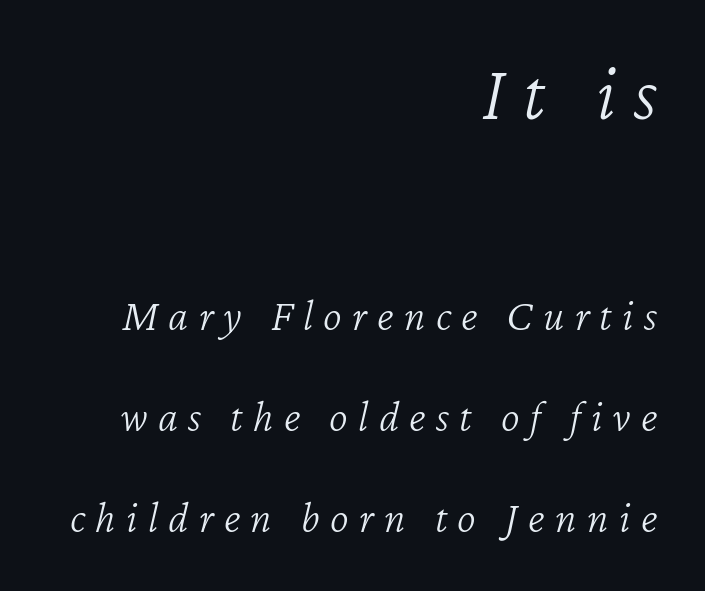
{"italic": "yes", "lean": "right", "slant_degrees": 12, "bold": "no", "weight": "light", "width": "normal", "stroke_contrast": "low", "x_height": "medium", "monospaced": "no", "underline": "no", "align": "right", "line_spacing": "loose", "line_spacing_ratio": 2.25, "letter_spacing": "wide", "letter_spacing_em": 0.23, "larger_block": "first", "size_ratio": 1.76, "glyph_px": 79}
